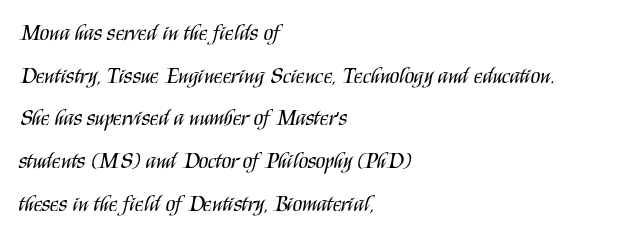
The image shows 22 px text type; set left-aligned, loose line spacing (1.94x), normal letter spacing, not underlined.
